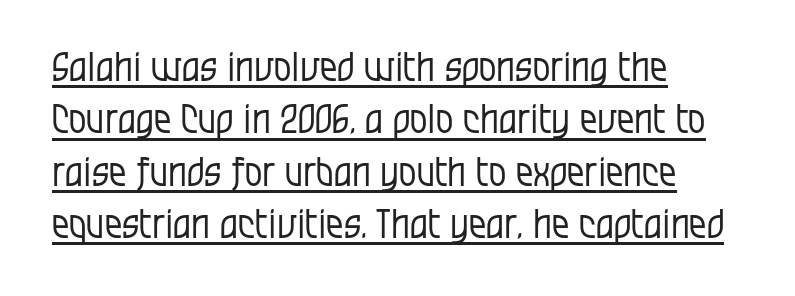
Is there much room between lines? A standard amount, neither cramped nor airy. This sample uses plain, unmodified letter spacing. Does the copy run flush right? No — it runs flush left. A sans-serif font was chosen for this passage.
